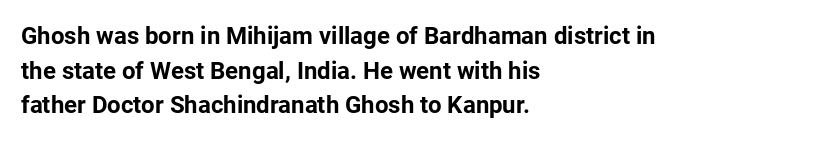
Q: Is the text bold? A: Yes.
Q: Is the text italic (slanted)? A: No, it is upright.
Q: Is the text underlined? A: No.
Q: How is the paragraph aligned? A: Left-aligned.
Q: Is the spacing between letters normal or unusually wide? A: Normal.
Q: Is the spacing between lines tight, normal or loose? A: Normal.
